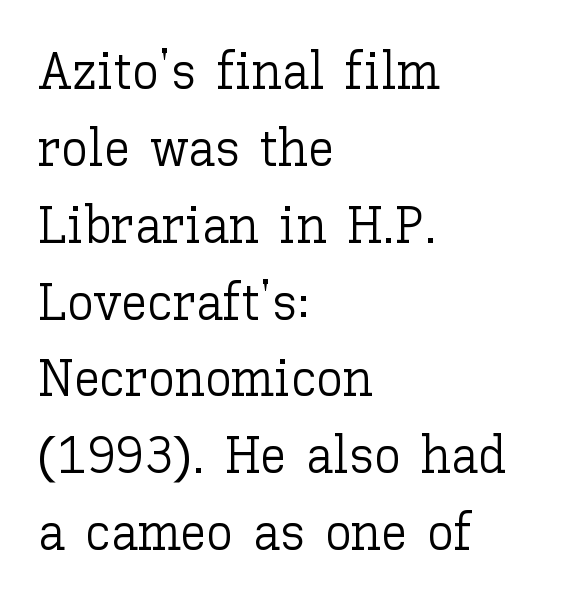
Q: Is the text bold? A: No.
Q: Is the text italic (slanted)? A: No, it is upright.
Q: Is the text underlined? A: No.
Q: How is the paragraph aligned? A: Left-aligned.
Q: Is the spacing between letters normal or unusually wide? A: Normal.
Q: Is the spacing between lines tight, normal or loose? A: Normal.
Q: Width (condensed, normal, or wide)? A: Normal.
Q: Stroke contrast? A: Low.
Q: x-height? A: Medium.
Q: Monospaced? A: No.
